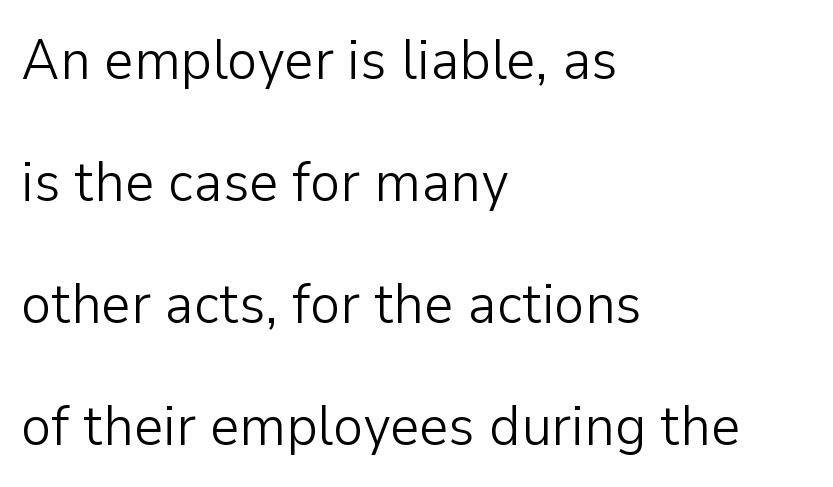
Stems here are at most as thick as an everyday book face. Notice the wide empty band between every row — that's loose leading. Between one letter and the next there's only the usual sliver of space. The lettering holds an erect, upright posture throughout.
